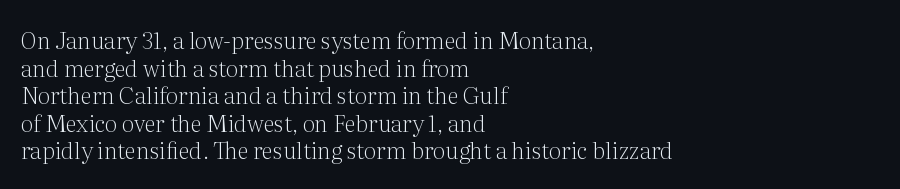
Q: Is the text bold? A: No.
Q: Is the text italic (slanted)? A: No, it is upright.
Q: Is the text underlined? A: No.
Q: How is the paragraph aligned? A: Left-aligned.
Q: Is the spacing between letters normal or unusually wide? A: Normal.
